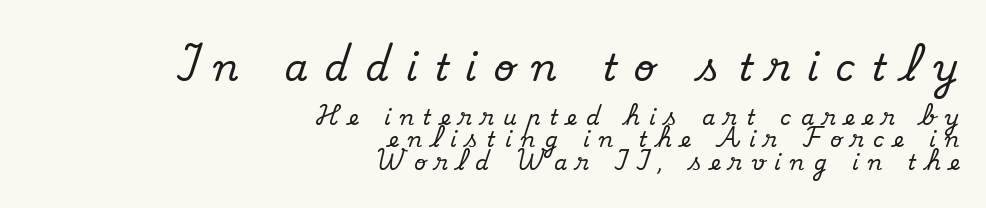
{"serif": "yes", "width": "normal", "stroke_contrast": "medium", "x_height": "small", "monospaced": "no", "underline": "no", "align": "right", "line_spacing": "tight", "line_spacing_ratio": 1.05, "letter_spacing": "wide", "letter_spacing_em": 0.46, "larger_block": "first", "size_ratio": 1.76, "glyph_px": 37}
